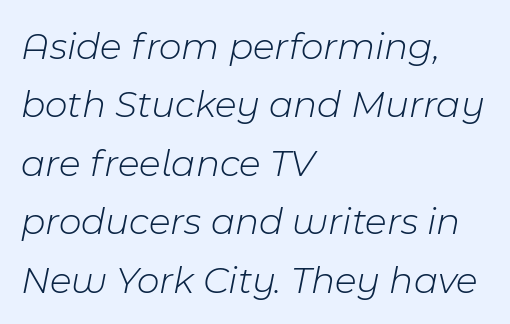
{"italic": "yes", "lean": "right", "slant_degrees": 11, "bold": "no", "weight": "light", "width": "normal", "stroke_contrast": "low", "x_height": "medium", "monospaced": "no", "underline": "no", "align": "left", "line_spacing": "normal", "line_spacing_ratio": 1.5, "letter_spacing": "normal", "letter_spacing_em": 0.0, "glyph_px": 39}
